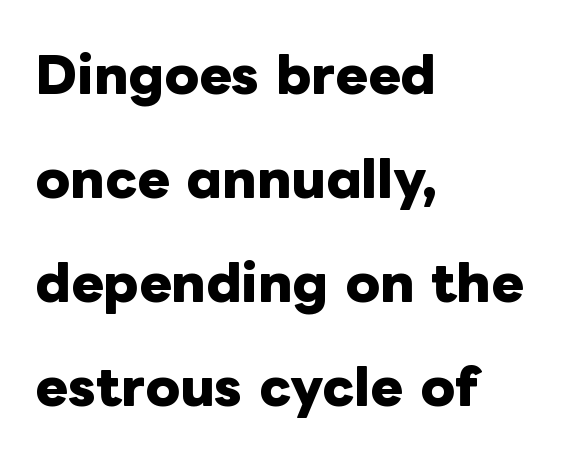
{"italic": "no", "bold": "yes", "weight": "heavy", "width": "normal", "stroke_contrast": "low", "x_height": "medium", "monospaced": "no", "underline": "no", "align": "left", "line_spacing": "loose", "line_spacing_ratio": 2.12, "letter_spacing": "normal", "letter_spacing_em": 0.0, "glyph_px": 49}
